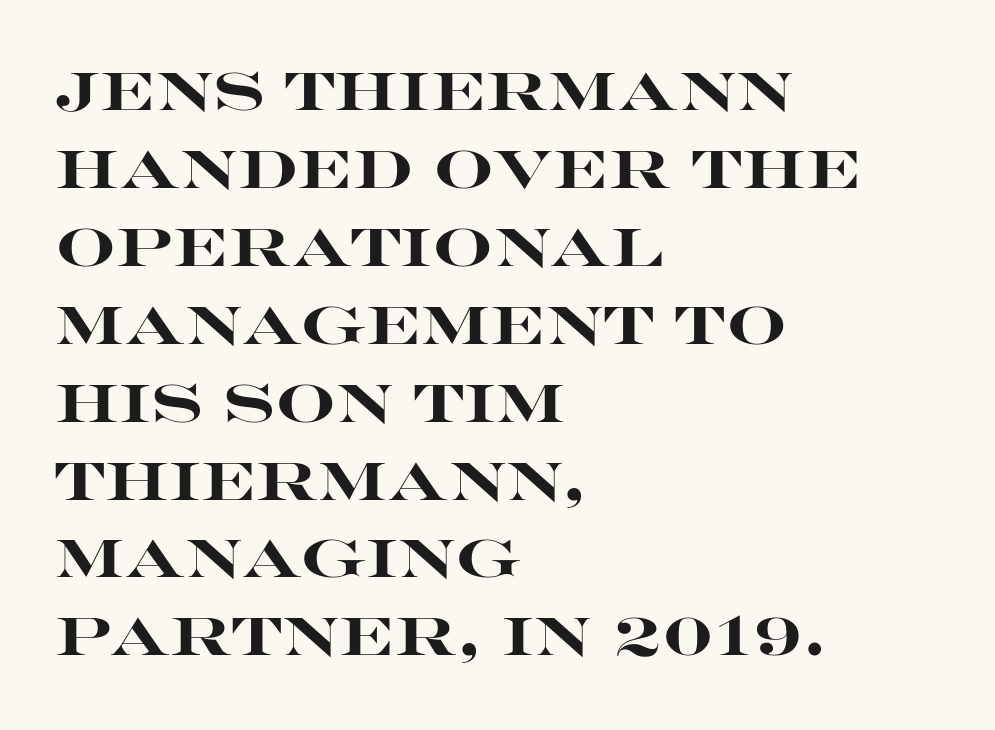
{"italic": "no", "bold": "yes", "weight": "heavy", "width": "wide", "stroke_contrast": "high", "x_height": "large", "monospaced": "no", "underline": "no", "align": "left", "line_spacing": "normal", "line_spacing_ratio": 1.47, "letter_spacing": "normal", "letter_spacing_em": 0.0, "glyph_px": 53}
